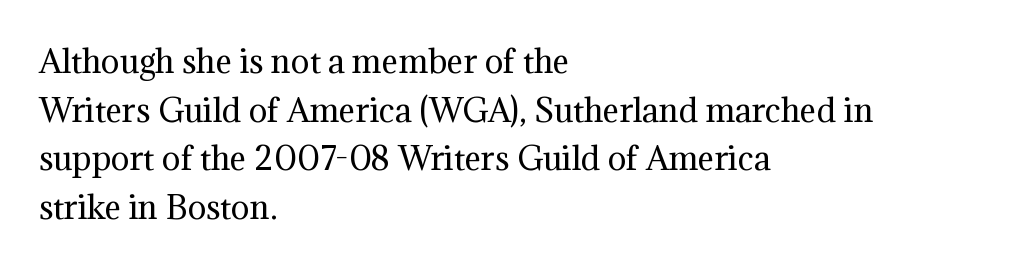
Nobody drew a line under any word here. The strokes carry an ordinary text weight at most. This is serif lettering, the kind often seen in printed books. How would I describe the line gaps? Plain and ordinary.
